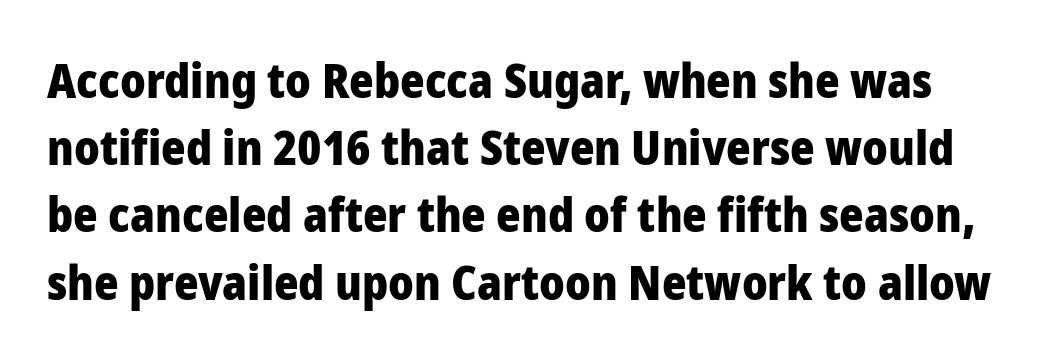
The image shows 47 px heavy sans-serif type, upright; set normal line spacing (1.43x), normal letter spacing, not underlined; low stroke contrast and a medium x-height.
